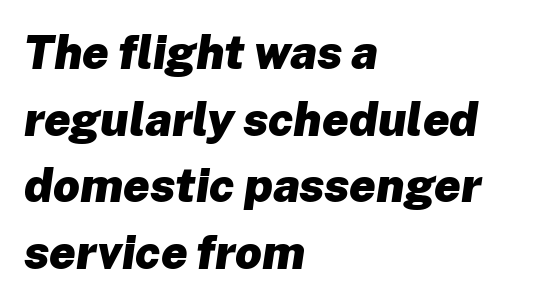
The image shows 47 px heavy type, italic (leaning right); set left-aligned, normal line spacing (1.42x), normal letter spacing, not underlined; low stroke contrast and a medium x-height.
